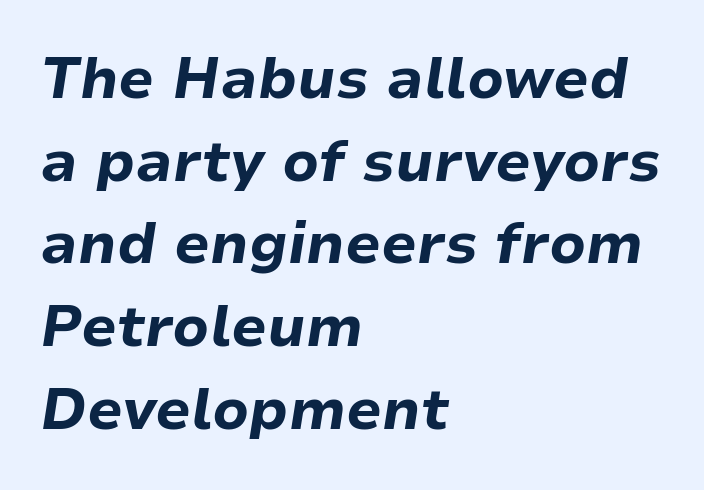
The image shows 57 px bold type, italic (leaning right); set left-aligned, normal line spacing (1.45x), normal letter spacing, not underlined; low stroke contrast and a medium x-height.
